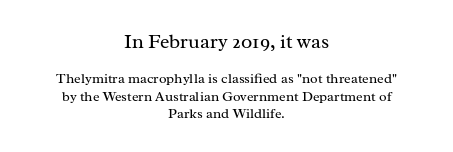
{"italic": "no", "bold": "no", "underline": "no", "align": "center", "line_spacing": "normal", "line_spacing_ratio": 1.26, "letter_spacing": "normal", "letter_spacing_em": 0.0, "larger_block": "first", "size_ratio": 1.43, "glyph_px": 20}
